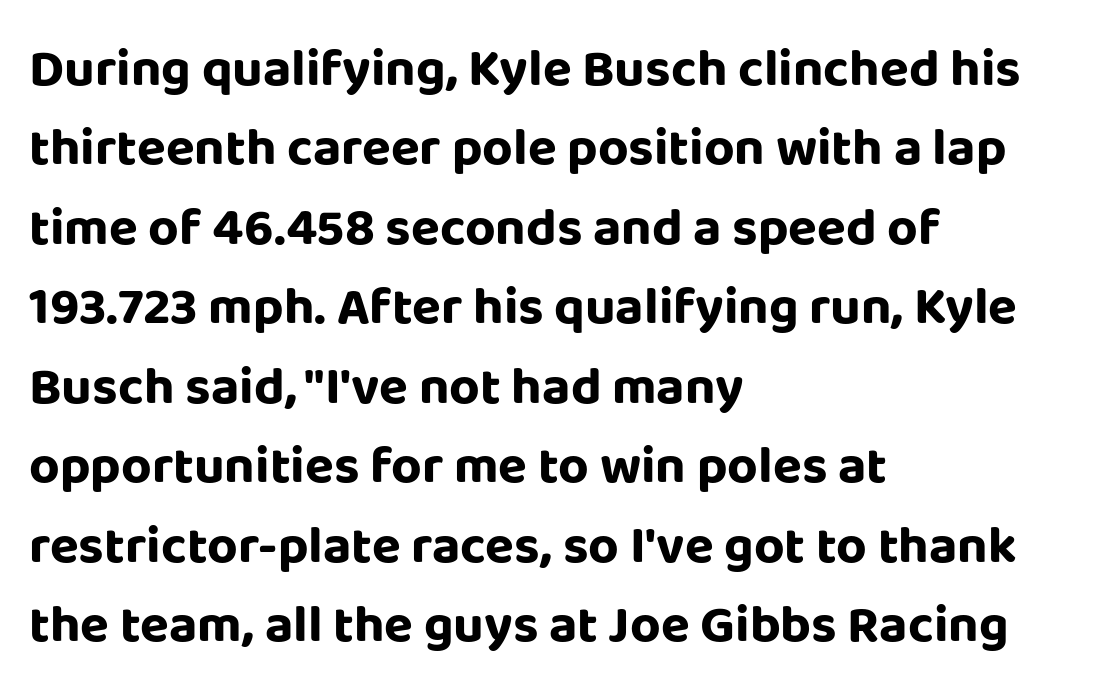
Q: Is the text bold? A: Yes.
Q: Is the text italic (slanted)? A: No, it is upright.
Q: Is the typeface a serif or a sans-serif typeface? A: Sans-serif.
Q: Is the text underlined? A: No.
Q: How is the paragraph aligned? A: Left-aligned.
Q: Is the spacing between letters normal or unusually wide? A: Normal.
Q: Is the spacing between lines tight, normal or loose? A: Normal.
Q: Width (condensed, normal, or wide)? A: Normal.
Q: Stroke contrast? A: Low.
Q: x-height? A: Large.
Q: Monospaced? A: No.
